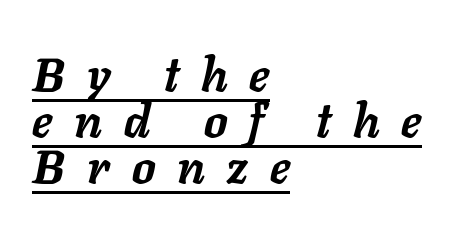
Q: Is the text bold? A: Yes.
Q: Is the text italic (slanted)? A: Yes, it leans right by about 11 degrees.
Q: Is the text underlined? A: Yes.
Q: How is the paragraph aligned? A: Left-aligned.
Q: Is the spacing between letters normal or unusually wide? A: Unusually wide.
Q: Is the spacing between lines tight, normal or loose? A: Tight.
Q: Width (condensed, normal, or wide)? A: Normal.
Q: Stroke contrast? A: Low.
Q: x-height? A: Medium.
Q: Monospaced? A: No.
